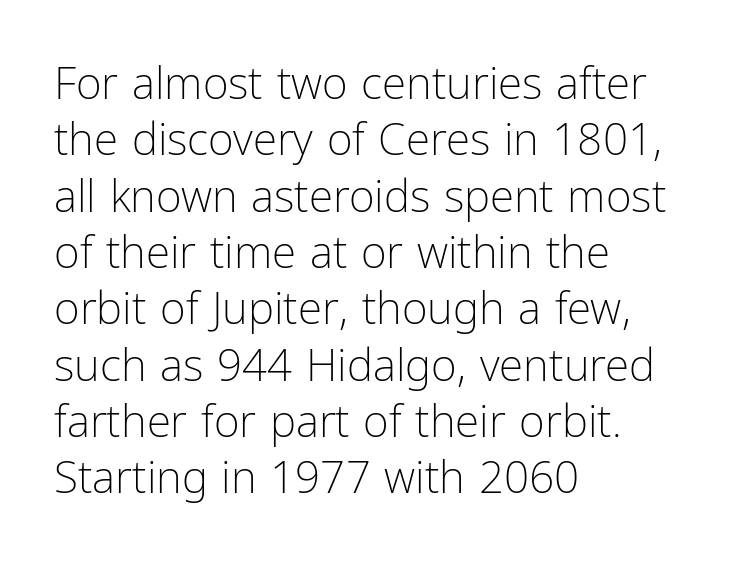
Q: Is the text bold? A: No.
Q: Is the text italic (slanted)? A: No, it is upright.
Q: Is the typeface a serif or a sans-serif typeface? A: Sans-serif.
Q: Is the text underlined? A: No.
Q: How is the paragraph aligned? A: Left-aligned.
Q: Is the spacing between letters normal or unusually wide? A: Normal.
Q: Is the spacing between lines tight, normal or loose? A: Normal.
Q: Width (condensed, normal, or wide)? A: Condensed.
Q: Stroke contrast? A: Low.
Q: x-height? A: Medium.
Q: Monospaced? A: No.
